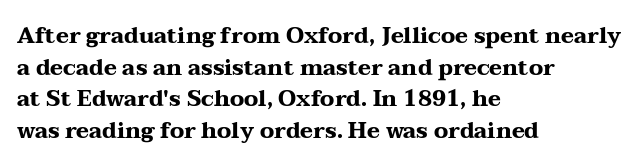
Beneath every word, the page is bare. Successive baselines arrive at the customary interval. It's the straight-up-and-down kind of type. Which margin do the lines hug? The left one — the right edge is uneven. Thick stems and heavy bowls — unmistakably bold.
